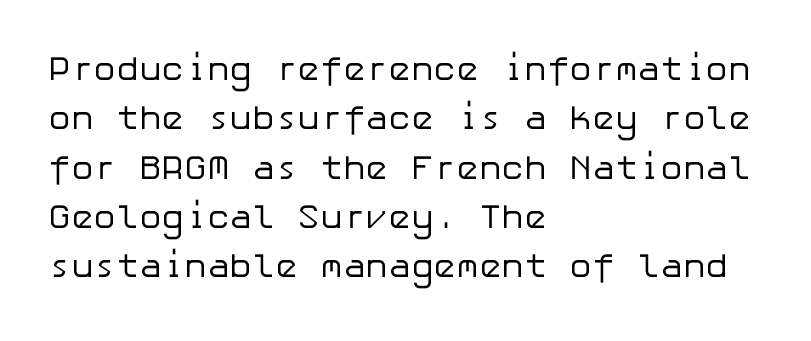
The image shows 34 px regular-weight sans-serif type, upright; set left-aligned, normal line spacing (1.45x), normal letter spacing, not underlined; low stroke contrast and a medium x-height.
